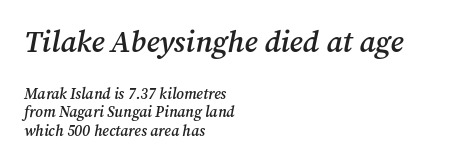
{"serif": "yes", "italic": "yes", "lean": "right", "slant_degrees": 12, "bold": "semi", "weight": "semibold", "width": "normal", "stroke_contrast": "medium", "x_height": "medium", "monospaced": "no", "underline": "no", "align": "left", "line_spacing_ratio": 1.23, "letter_spacing": "normal", "letter_spacing_em": 0.0, "larger_block": "first", "size_ratio": 2.0, "glyph_px": 30}
